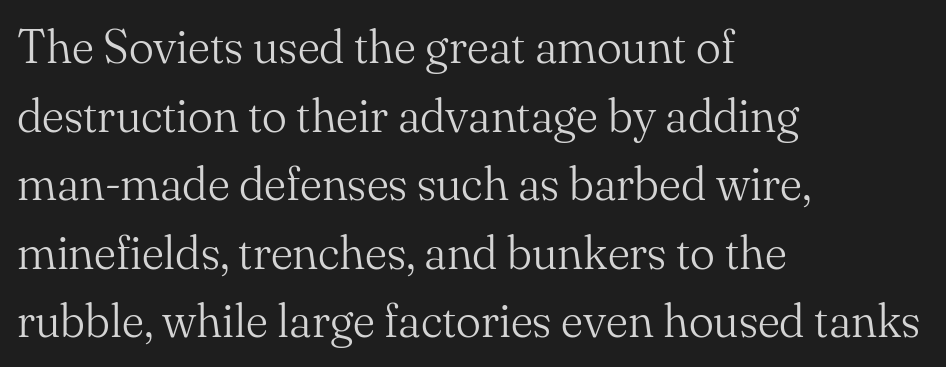
Q: Is the text bold? A: No.
Q: Is the text italic (slanted)? A: No, it is upright.
Q: Is the typeface a serif or a sans-serif typeface? A: Serif.
Q: Is the text underlined? A: No.
Q: How is the paragraph aligned? A: Left-aligned.
Q: Is the spacing between letters normal or unusually wide? A: Normal.
Q: Is the spacing between lines tight, normal or loose? A: Normal.
Q: Width (condensed, normal, or wide)? A: Normal.
Q: Stroke contrast? A: Medium.
Q: x-height? A: Small.
Q: Monospaced? A: No.
